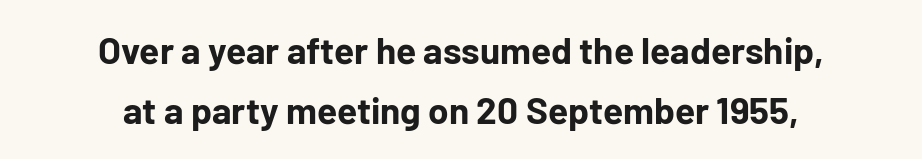
Glyph-to-glyph distance matches everyday printed text. Rendered with straight, roman letterforms. You could not count columns in this text — the font is proportionally spaced. Summary of vertical rhythm: regular, with standard interline spacing. Every row of glyphs is offset so its center matches the block's center.
